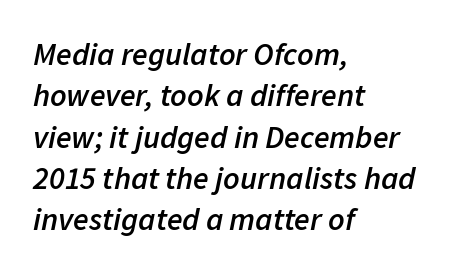
The image shows 32 px semibold type, italic (leaning right); set left-aligned, normal line spacing (1.29x), normal letter spacing, not underlined; low stroke contrast and a medium x-height.
